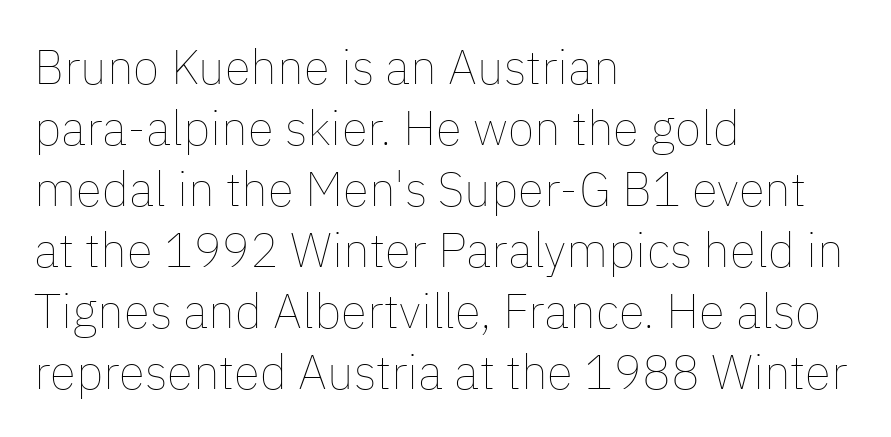
The image shows 48 px thin type, upright; set left-aligned, normal line spacing (1.27x), normal letter spacing, not underlined; low stroke contrast and a medium x-height.
